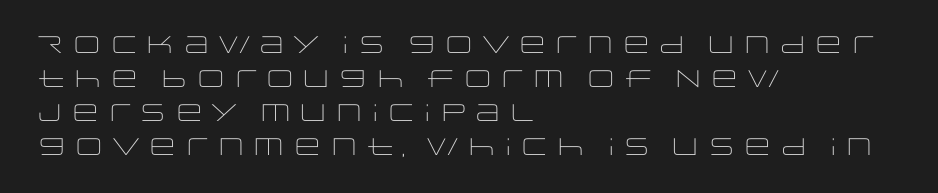
Decoration check: the copy has no underline. Teacher's note: observe the even left margin — that is flush-left alignment. Interline gaps are of average width in this sample. No chunkiness to these letters — they're not bold. These lines were composed using upright roman letters.
